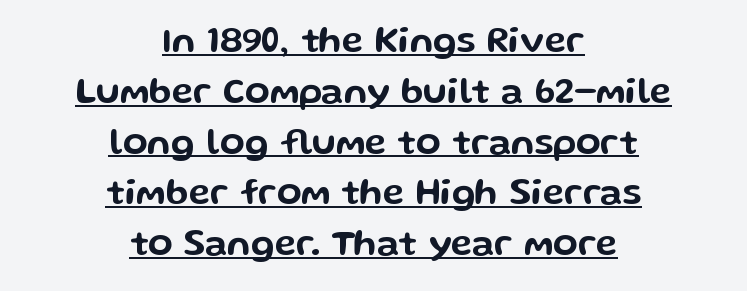
{"serif": "no", "italic": "no", "width": "wide", "stroke_contrast": "low", "x_height": "medium", "monospaced": "no", "underline": "yes", "align": "center", "line_spacing": "normal", "line_spacing_ratio": 1.41, "letter_spacing": "normal", "letter_spacing_em": 0.0, "glyph_px": 36}
